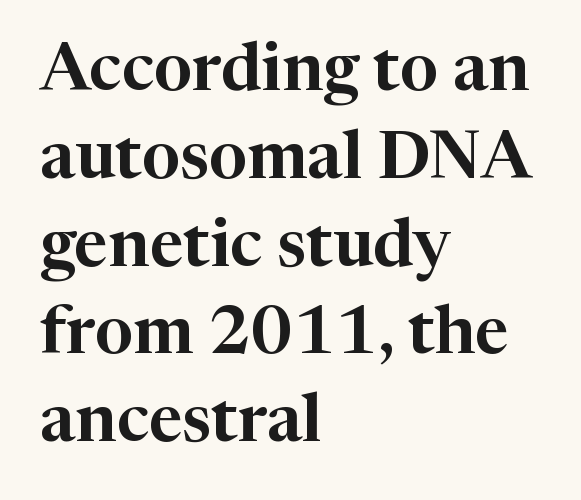
What's the leading like? Ordinary, nothing unusual. Italic? Not at all — the glyphs are vertical. Alignment: flush left. The letters advance in unequal steps, a hallmark of proportional type. The face used here is seriffed, in the tradition of book romans.
